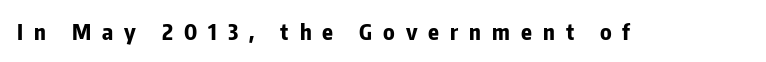
The image shows 22 px bold type, upright; set unusually wide letter spacing (+0.5 em), not underlined.
